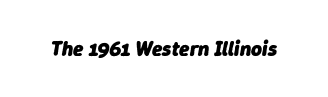
Q: Is the text bold? A: Yes.
Q: Is the text italic (slanted)? A: Yes, it leans right by about 9 degrees.
Q: Is the text underlined? A: No.
Q: Is the spacing between letters normal or unusually wide? A: Normal.
